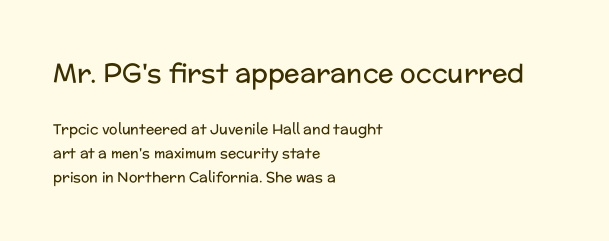
Q: Is the text bold? A: No.
Q: Is the text italic (slanted)? A: No, it is upright.
Q: Is the text underlined? A: No.
Q: How is the paragraph aligned? A: Left-aligned.
Q: Is the spacing between letters normal or unusually wide? A: Normal.
Q: Which block of text is set in a larger size, the first (top) or the second (bottom)? A: The first (top) one.
